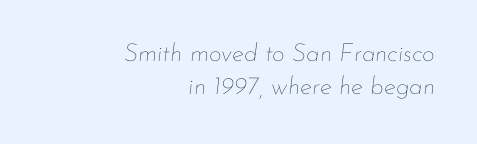
The block of text has a typical density, with ordinary space between rows. Anything drawn beneath the words? Only blank space. Teacher's note: observe the even right margin — that is flush-right alignment. Characters follow at the spacing the type designer built in. The typography opts for an oblique posture over an upright one.
